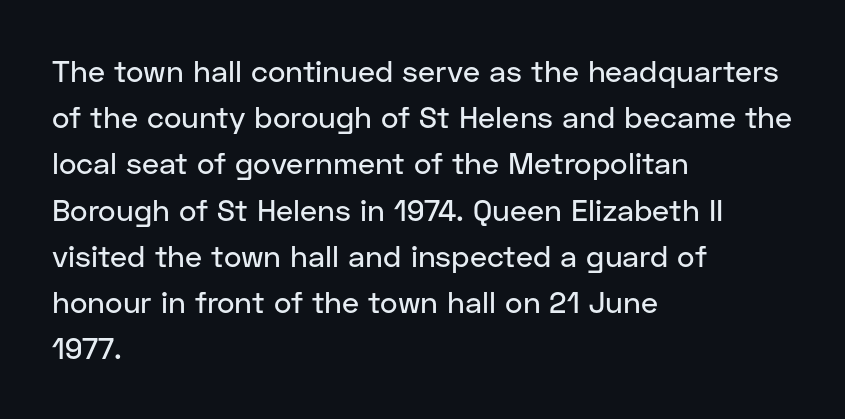
The designer left line spacing at the default. A sans-serif font was chosen for this passage. The lettering stays uniformly vertical, giving the passage a roman look. Type without underlining. Visually the block forms a straight wall on the left and a jagged coastline on the right.
